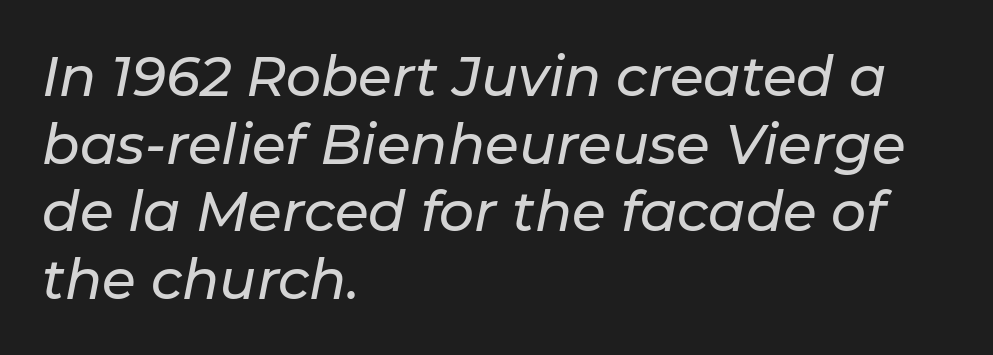
The image shows 55 px text type, italic (leaning right); set left-aligned, line spacing 1.23x, normal letter spacing, not underlined; low stroke contrast and a medium x-height.
